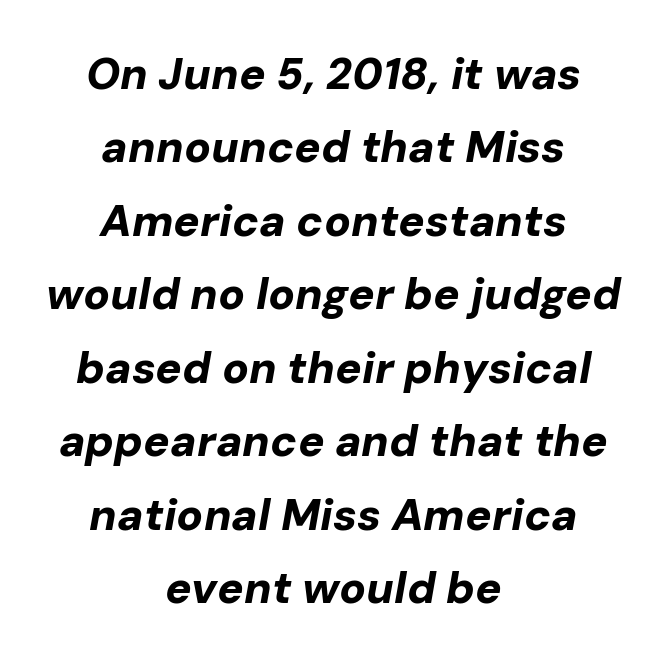
Where is the straight margin? There isn't one; the lines are centered. Slanted lettering throughout. Tracking value appears to be zero — textbook default spacing. Varying glyph widths throughout — classic text-font behaviour. Anything drawn beneath the words? Only blank space.
